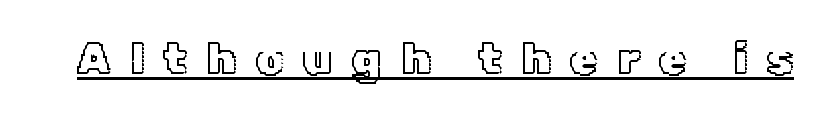
{"italic": "no", "width": "normal", "x_height": "medium", "monospaced": "no", "underline": "yes", "letter_spacing": "wide", "letter_spacing_em": 0.44, "glyph_px": 44}
